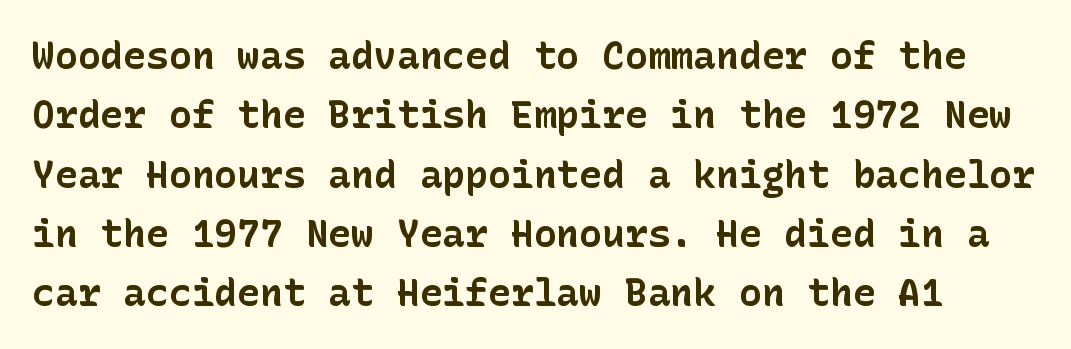
{"serif": "no", "italic": "no", "bold": "yes", "weight": "bold", "width": "normal", "stroke_contrast": "low", "x_height": "medium", "underline": "no", "line_spacing": "normal", "line_spacing_ratio": 1.56, "letter_spacing": "normal", "letter_spacing_em": 0.0, "glyph_px": 38}
